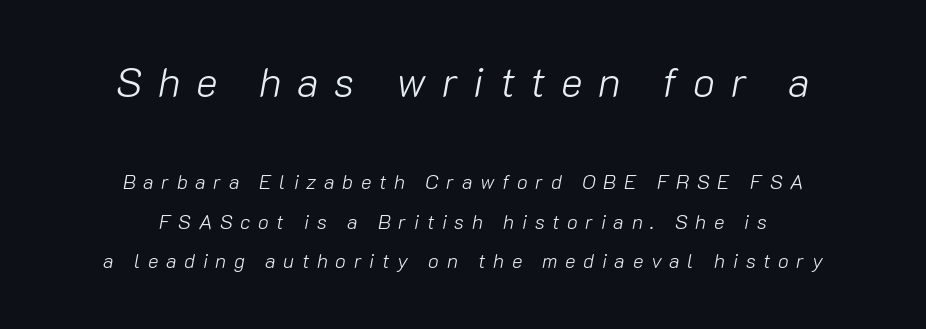
Airy leading. Heft: none added — not bold. Here the designer chose a conventional face with non-uniform glyph widths. Does the bottom block carry the larger type? No, the top block does.
